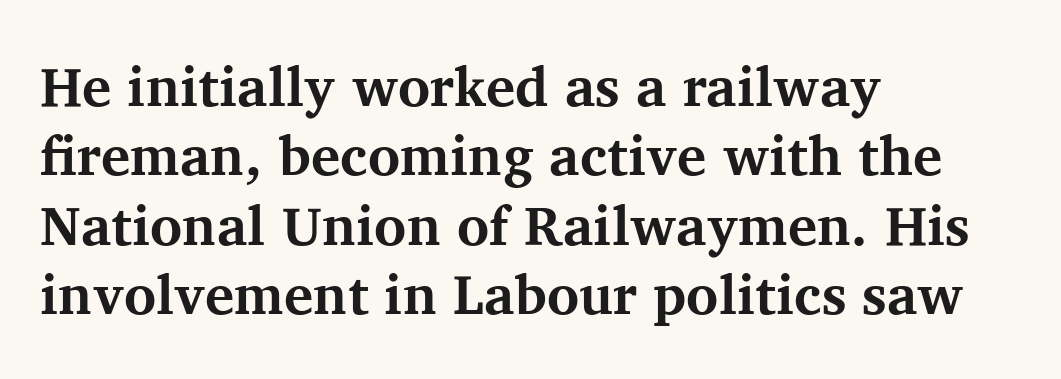
Q: Is the text bold? A: Yes.
Q: Is the text italic (slanted)? A: No, it is upright.
Q: Is the typeface a serif or a sans-serif typeface? A: Serif.
Q: Is the text underlined? A: No.
Q: How is the paragraph aligned? A: Left-aligned.
Q: Is the spacing between letters normal or unusually wide? A: Normal.
Q: Is the spacing between lines tight, normal or loose? A: Normal.
Q: Width (condensed, normal, or wide)? A: Normal.
Q: Stroke contrast? A: Medium.
Q: x-height? A: Medium.
Q: Monospaced? A: No.
